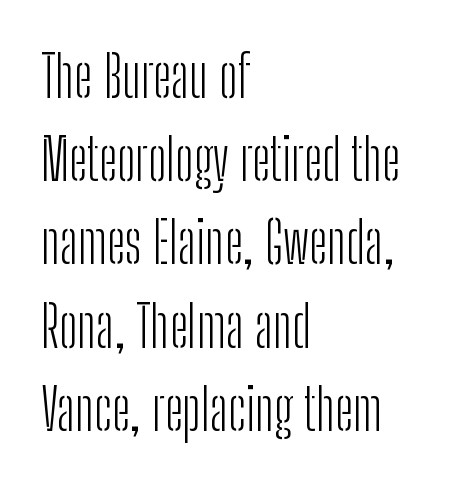
Q: Is the text bold? A: No.
Q: Is the text italic (slanted)? A: No, it is upright.
Q: Is the typeface a serif or a sans-serif typeface? A: Sans-serif.
Q: Is the text underlined? A: No.
Q: How is the paragraph aligned? A: Left-aligned.
Q: Is the spacing between letters normal or unusually wide? A: Normal.
Q: Is the spacing between lines tight, normal or loose? A: Normal.
Q: Width (condensed, normal, or wide)? A: Condensed.
Q: Stroke contrast? A: Low.
Q: x-height? A: Medium.
Q: Monospaced? A: No.
